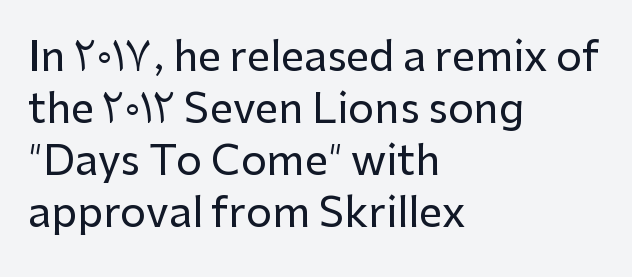
Q: Is the text italic (slanted)? A: No, it is upright.
Q: Is the typeface a serif or a sans-serif typeface? A: Sans-serif.
Q: Is the text underlined? A: No.
Q: How is the paragraph aligned? A: Left-aligned.
Q: Is the spacing between letters normal or unusually wide? A: Normal.
Q: Is the spacing between lines tight, normal or loose? A: Normal.
Q: Width (condensed, normal, or wide)? A: Normal.
Q: Stroke contrast? A: Low.
Q: x-height? A: Medium.
Q: Monospaced? A: No.
